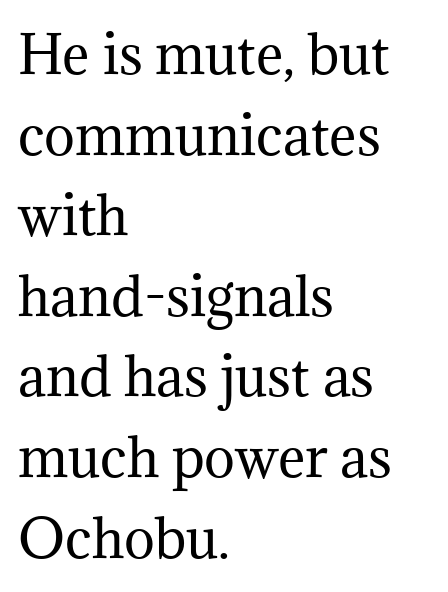
{"serif": "yes", "italic": "no", "bold": "no", "weight": "regular", "width": "normal", "stroke_contrast": "medium", "x_height": "medium", "monospaced": "no", "underline": "no", "align": "left", "line_spacing": "normal", "line_spacing_ratio": 1.55, "letter_spacing": "normal", "letter_spacing_em": 0.0, "glyph_px": 52}
